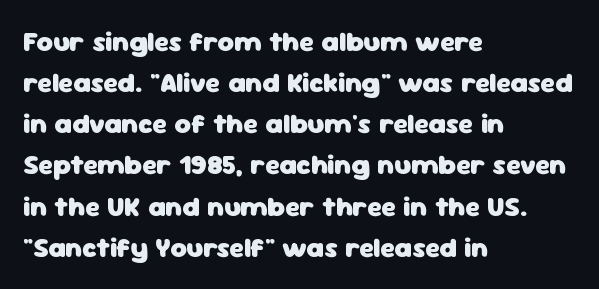
Q: Is the text bold? A: Yes.
Q: Is the text italic (slanted)? A: No, it is upright.
Q: Is the typeface a serif or a sans-serif typeface? A: Sans-serif.
Q: Is the text underlined? A: No.
Q: How is the paragraph aligned? A: Left-aligned.
Q: Is the spacing between letters normal or unusually wide? A: Normal.
Q: Is the spacing between lines tight, normal or loose? A: Normal.
Q: Width (condensed, normal, or wide)? A: Normal.
Q: Stroke contrast? A: Low.
Q: x-height? A: Medium.
Q: Monospaced? A: No.
